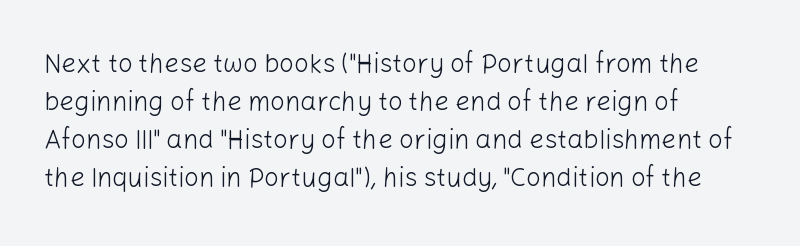
Visually the block forms a straight wall on the left and a jagged coastline on the right. Caption: standard tracking, unaltered. The type sits square on the baseline with zero lean. Weight: not bold — regular or lighter.
